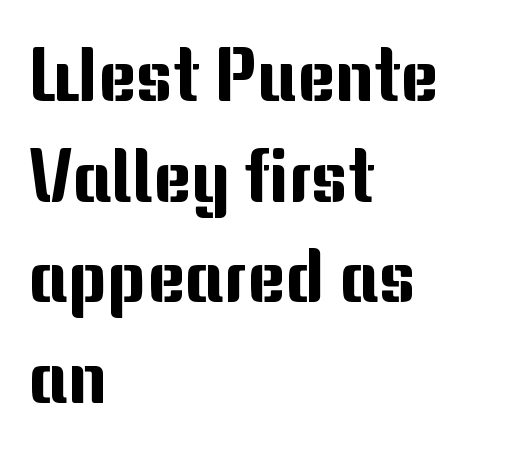
Q: Is the text italic (slanted)? A: No, it is upright.
Q: Is the typeface a serif or a sans-serif typeface? A: Sans-serif.
Q: Is the text underlined? A: No.
Q: How is the paragraph aligned? A: Left-aligned.
Q: Is the spacing between letters normal or unusually wide? A: Normal.
Q: Is the spacing between lines tight, normal or loose? A: Normal.
Q: Width (condensed, normal, or wide)? A: Normal.
Q: Stroke contrast? A: Medium.
Q: x-height? A: Medium.
Q: Monospaced? A: No.
